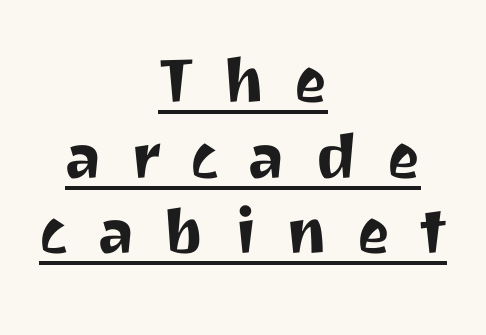
Style check: upright. Horizontally, the lines are justified to the midpoint only. Here the glyphs are tracked loosely, breaking word shapes into spaced letters. The vertical gap from one line to the next is small.
